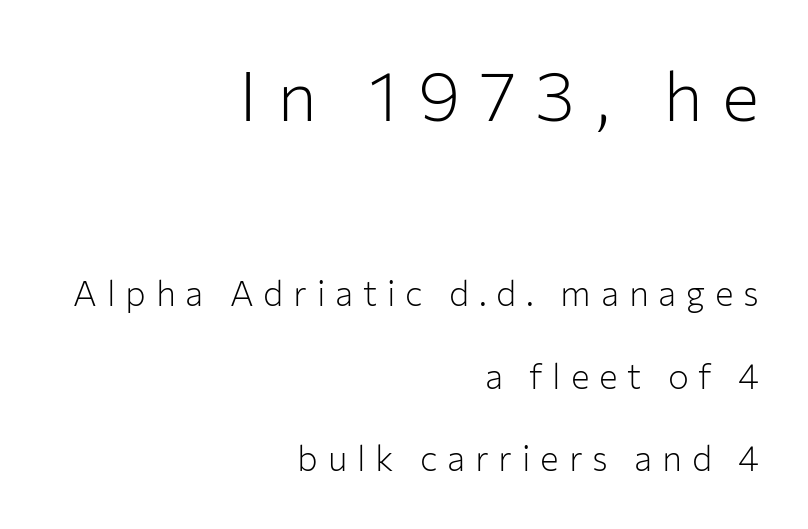
Q: Is the text bold? A: No.
Q: Is the text italic (slanted)? A: No, it is upright.
Q: Is the typeface a serif or a sans-serif typeface? A: Sans-serif.
Q: Is the text underlined? A: No.
Q: How is the paragraph aligned? A: Right-aligned.
Q: Is the spacing between letters normal or unusually wide? A: Unusually wide.
Q: Is the spacing between lines tight, normal or loose? A: Loose.
Q: Which block of text is set in a larger size, the first (top) or the second (bottom)? A: The first (top) one.
Q: Width (condensed, normal, or wide)? A: Normal.
Q: Stroke contrast? A: Low.
Q: x-height? A: Medium.
Q: Monospaced? A: No.
